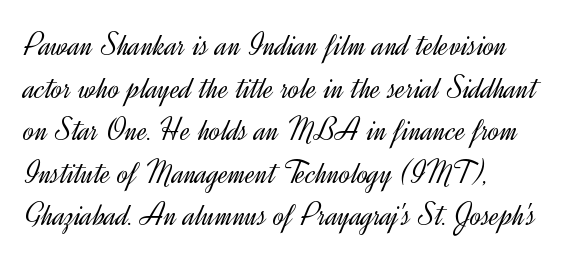
The image shows 33 px light sans-serif type; set left-aligned, normal line spacing (1.29x), normal letter spacing, not underlined; a small x-height.
